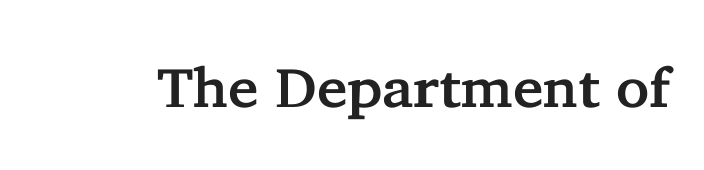
Q: Is the text italic (slanted)? A: No, it is upright.
Q: Is the typeface a serif or a sans-serif typeface? A: Serif.
Q: Is the text underlined? A: No.
Q: Is the spacing between letters normal or unusually wide? A: Normal.
Q: Width (condensed, normal, or wide)? A: Normal.
Q: Stroke contrast? A: Low.
Q: x-height? A: Medium.
Q: Monospaced? A: No.
